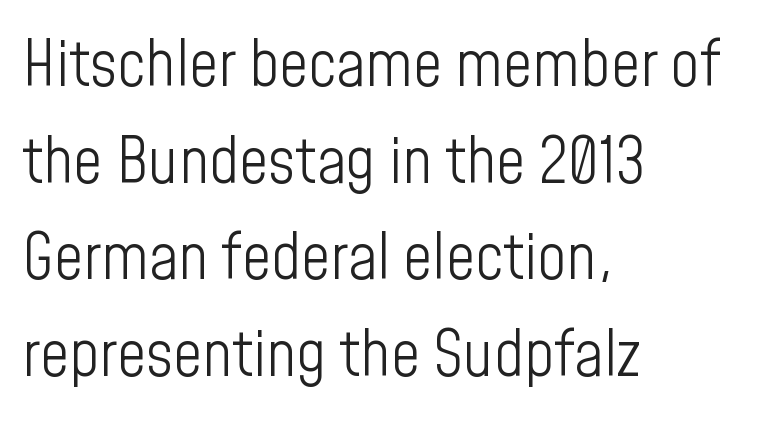
The image shows 64 px light, condensed sans-serif type, upright; set left-aligned, normal line spacing (1.51x), normal letter spacing, not underlined; low stroke contrast and a medium x-height.
